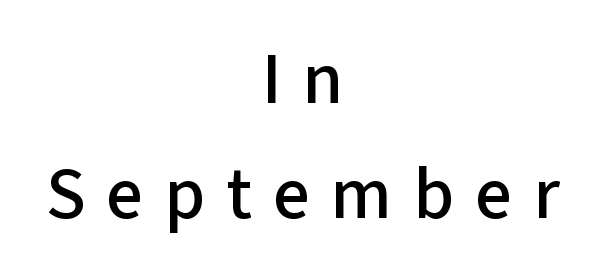
{"serif": "no", "italic": "no", "width": "normal", "stroke_contrast": "low", "x_height": "medium", "monospaced": "no", "underline": "no", "align": "center", "line_spacing": "normal", "line_spacing_ratio": 1.56, "letter_spacing": "wide", "letter_spacing_em": 0.28, "glyph_px": 74}
